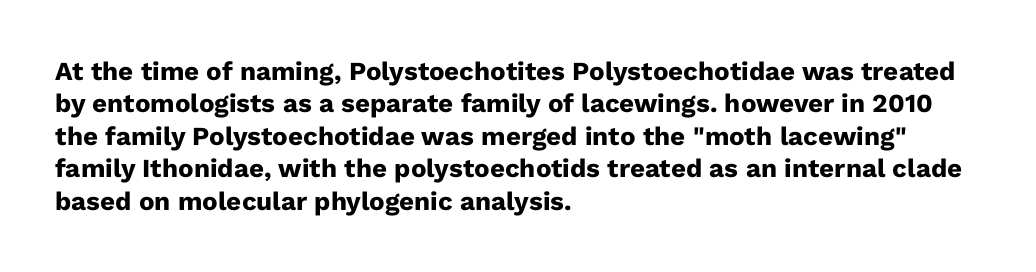
Interline gaps are of average width in this sample. Words float on clear page, feet unadorned. Weight check: bold — yes, fully. These lines were composed using upright roman letters.
